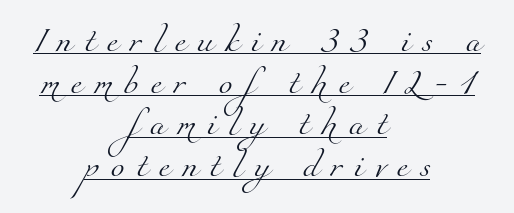
Q: Is the text bold? A: No.
Q: Is the text underlined? A: Yes.
Q: How is the paragraph aligned? A: Centered.
Q: Is the spacing between letters normal or unusually wide? A: Unusually wide.
Q: Is the spacing between lines tight, normal or loose? A: Normal.
